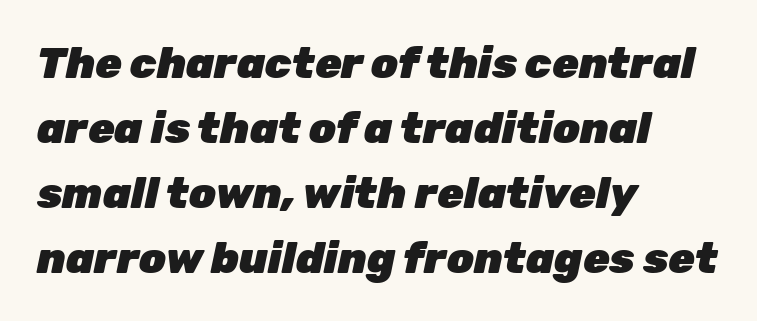
Set as a true bold cut, around the 700 mark. Think of a printed novel: that variable character pitch is what you see here. Compared with ordinary roman type, these characters are visibly tilted. A classic flush-left, rag-right setting is used for this passage.
